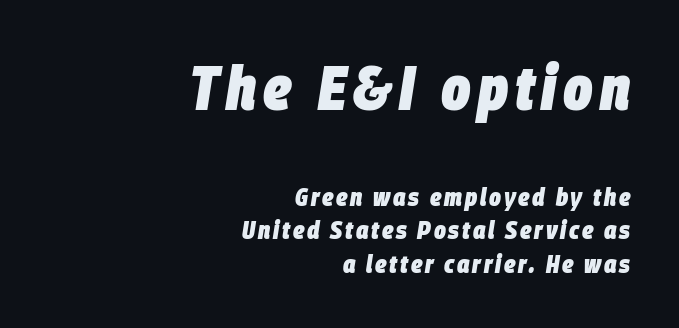
The image shows 62 px heavy, condensed type, italic (leaning right); set right-aligned, normal line spacing (1.33x), not underlined; the first (top) block is 2.48x larger; low stroke contrast and a large x-height.
